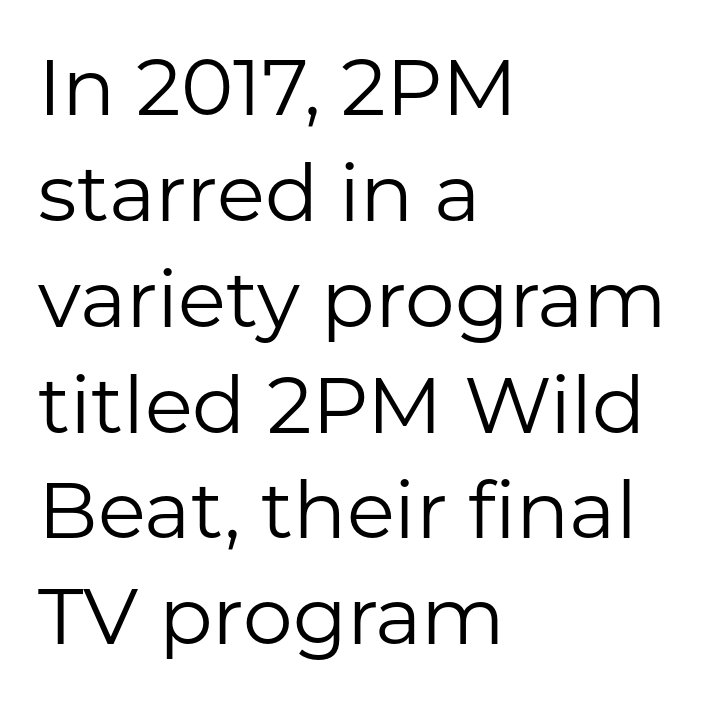
Q: Is the text bold? A: No.
Q: Is the text italic (slanted)? A: No, it is upright.
Q: Is the typeface a serif or a sans-serif typeface? A: Sans-serif.
Q: Is the text underlined? A: No.
Q: How is the paragraph aligned? A: Left-aligned.
Q: Is the spacing between letters normal or unusually wide? A: Normal.
Q: Is the spacing between lines tight, normal or loose? A: Normal.
Q: Width (condensed, normal, or wide)? A: Normal.
Q: Stroke contrast? A: Low.
Q: x-height? A: Medium.
Q: Monospaced? A: No.
